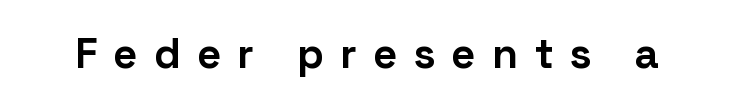
Q: Is the text bold? A: Yes.
Q: Is the text italic (slanted)? A: No, it is upright.
Q: Is the typeface a serif or a sans-serif typeface? A: Sans-serif.
Q: Is the text underlined? A: No.
Q: Is the spacing between letters normal or unusually wide? A: Unusually wide.
Q: Width (condensed, normal, or wide)? A: Normal.
Q: Stroke contrast? A: Low.
Q: x-height? A: Medium.
Q: Monospaced? A: No.
